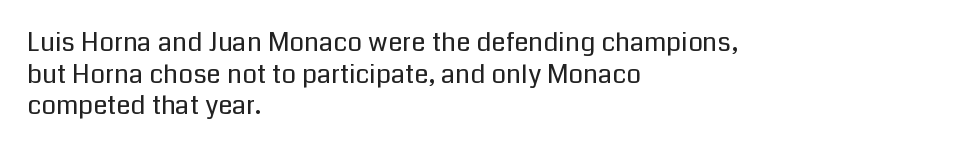
Q: Is the text bold? A: No.
Q: Is the text italic (slanted)? A: No, it is upright.
Q: Is the text underlined? A: No.
Q: How is the paragraph aligned? A: Left-aligned.
Q: Is the spacing between letters normal or unusually wide? A: Normal.
